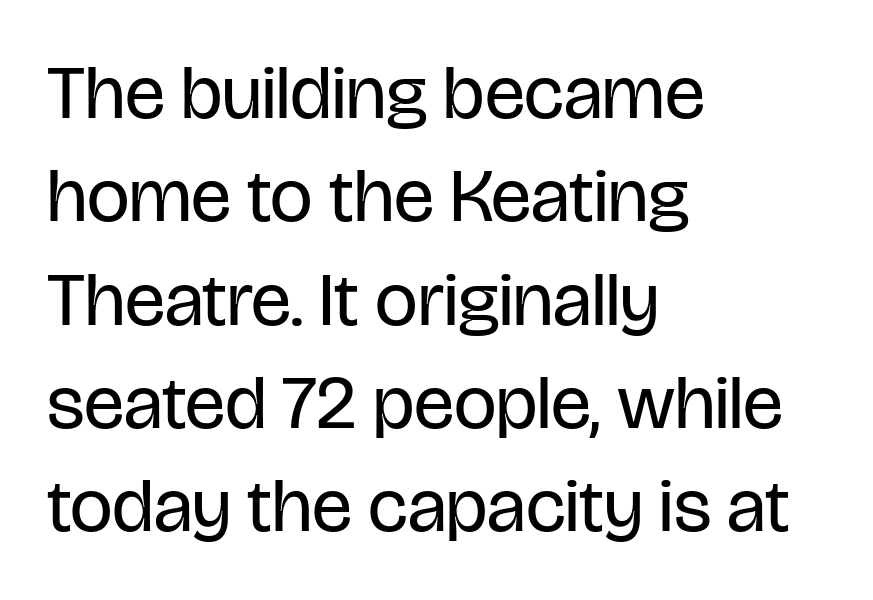
{"serif": "no", "italic": "no", "bold": "no", "weight": "regular", "width": "condensed", "stroke_contrast": "low", "x_height": "large", "monospaced": "no", "underline": "no", "align": "left", "line_spacing": "normal", "line_spacing_ratio": 1.36, "letter_spacing": "normal", "letter_spacing_em": 0.0, "glyph_px": 76}
